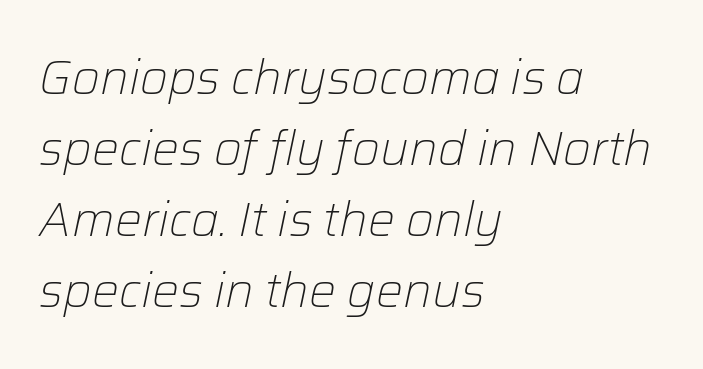
{"italic": "yes", "lean": "right", "slant_degrees": 12, "bold": "no", "weight": "light", "width": "normal", "stroke_contrast": "low", "x_height": "medium", "monospaced": "no", "underline": "no", "align": "left", "line_spacing": "normal", "line_spacing_ratio": 1.48, "letter_spacing": "normal", "letter_spacing_em": 0.0, "glyph_px": 48}
